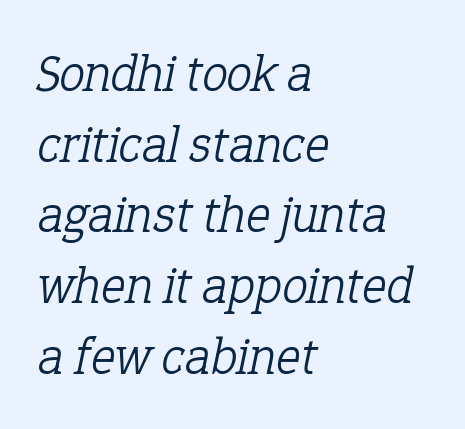
The image shows 52 px light serif type, italic (leaning right); set left-aligned, normal line spacing (1.36x), normal letter spacing, not underlined; low stroke contrast and a medium x-height.
